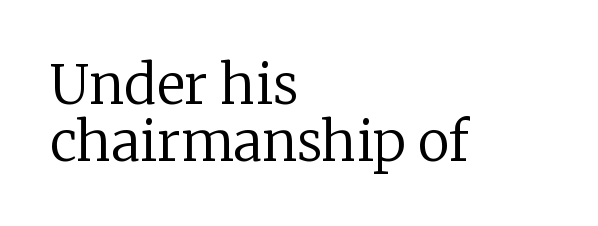
The text was rendered using a seriffed face with decorative stroke endings. These glyphs show unthickened strokes, regular width or finer. These lines are rendered in a variable-pitch font. Honestly, there is no underline to notice here at all. Leading is clearly below the norm, producing a dense column.
